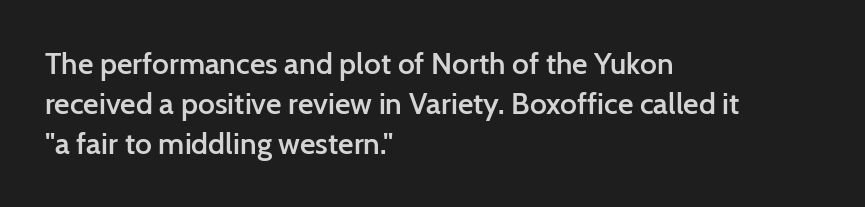
Q: Is the text bold? A: Semi-bold.
Q: Is the text italic (slanted)? A: No, it is upright.
Q: Is the typeface a serif or a sans-serif typeface? A: Sans-serif.
Q: Is the text underlined? A: No.
Q: How is the paragraph aligned? A: Left-aligned.
Q: Is the spacing between letters normal or unusually wide? A: Normal.
Q: Is the spacing between lines tight, normal or loose? A: Normal.
Q: Width (condensed, normal, or wide)? A: Normal.
Q: Stroke contrast? A: Low.
Q: x-height? A: Medium.
Q: Monospaced? A: No.
